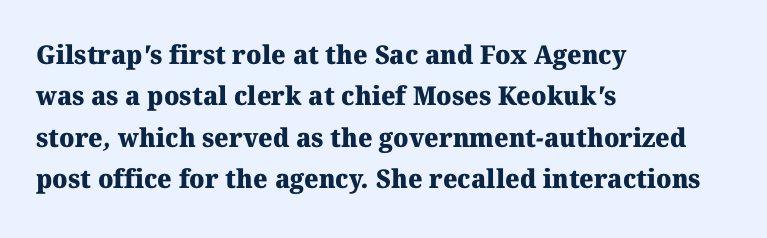
{"bold": "yes", "underline": "no", "align": "left", "line_spacing": "normal", "line_spacing_ratio": 1.59, "letter_spacing": "normal", "letter_spacing_em": 0.0, "glyph_px": 26}
